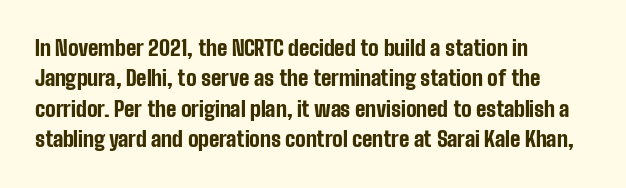
Q: Is the text bold? A: Yes.
Q: Is the text italic (slanted)? A: No, it is upright.
Q: Is the text underlined? A: No.
Q: How is the paragraph aligned? A: Left-aligned.
Q: Is the spacing between letters normal or unusually wide? A: Normal.
Q: Is the spacing between lines tight, normal or loose? A: Normal.
